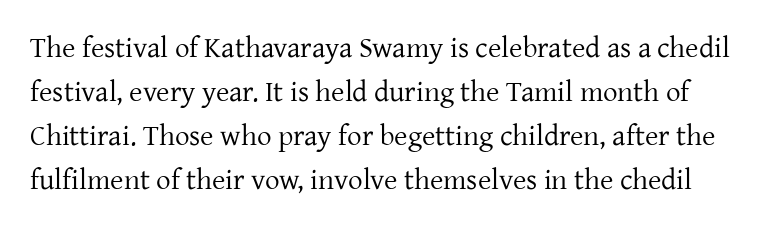
{"serif": "yes", "italic": "no", "bold": "no", "weight": "regular", "width": "normal", "stroke_contrast": "low", "x_height": "medium", "monospaced": "no", "underline": "no", "line_spacing": "normal", "line_spacing_ratio": 1.52, "letter_spacing": "normal", "letter_spacing_em": 0.0, "glyph_px": 29}
